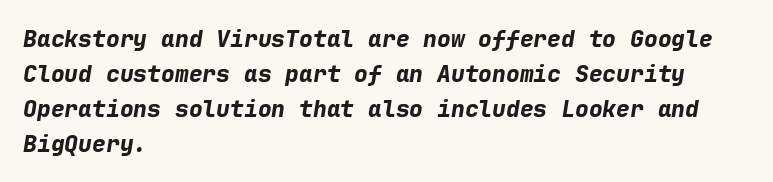
{"italic": "yes", "lean": "right", "slant_degrees": 9, "bold": "yes", "underline": "no", "align": "left", "line_spacing": "normal", "line_spacing_ratio": 1.52, "letter_spacing": "normal", "letter_spacing_em": 0.0, "glyph_px": 23}
